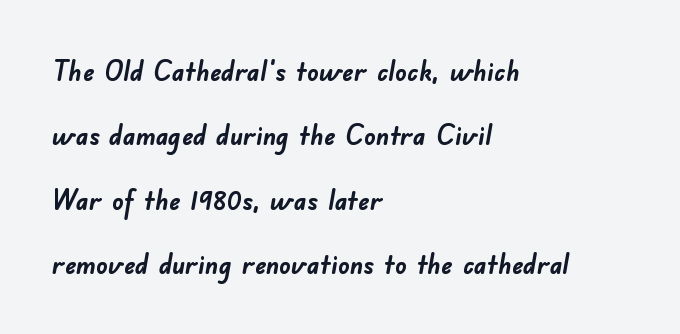
Q: Is the text bold? A: Yes.
Q: Is the typeface a serif or a sans-serif typeface? A: Sans-serif.
Q: Is the text underlined? A: No.
Q: How is the paragraph aligned? A: Left-aligned.
Q: Is the spacing between letters normal or unusually wide? A: Normal.
Q: Is the spacing between lines tight, normal or loose? A: Loose.
Q: Width (condensed, normal, or wide)? A: Normal.
Q: Stroke contrast? A: Low.
Q: x-height? A: Small.
Q: Monospaced? A: No.
